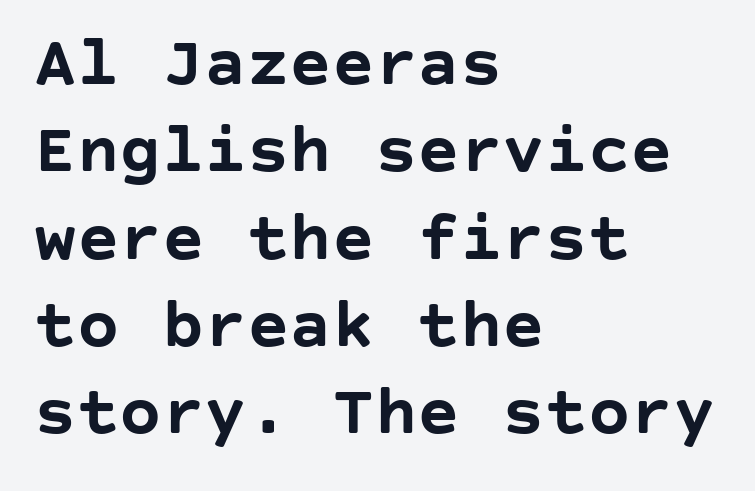
This is sans-serif lettering, the kind often seen on screens and signage. The setting favours the left margin, as ordinary paragraphs usually do. These lines keep a tight, regular rhythm from letter to letter. The foot of each line stays bare and open. Set as a true bold cut, around the 700 mark.
